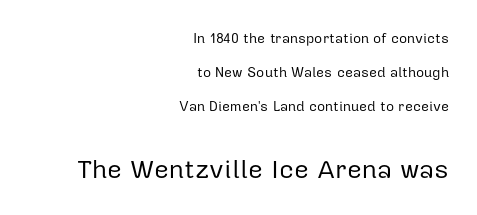
Whoever set this chose breathing room over compactness in the vertical rhythm. Horizontally, the lines are justified to the trailing edge only. Between one letter and the next there's only the usual sliver of space. Heft: none added — not bold.
